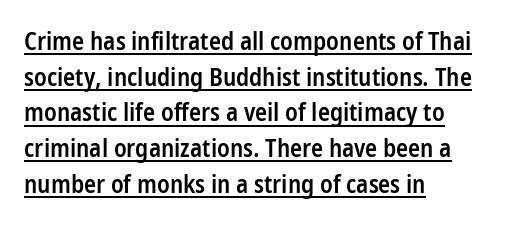
The image shows 25 px text type, upright; set left-aligned, normal line spacing (1.43x), normal letter spacing, underlined.
